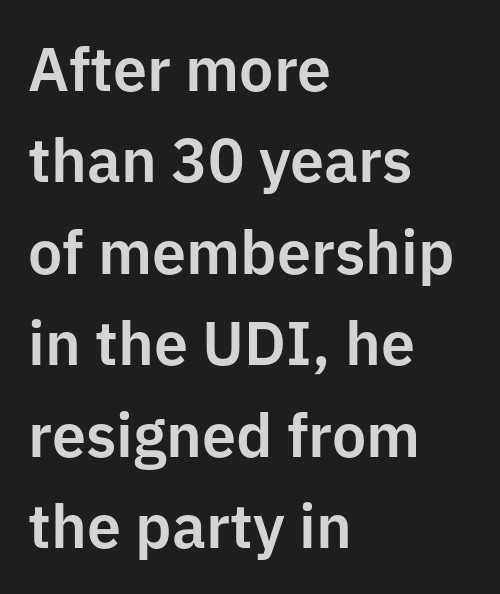
This rendering employs a face without finishing strokes, i.e., a sans-serif. Does extra space separate the letters? No, they use regular spacing. Plain, unruled lines of type. This is roman type, the default non-slanted kind. A typesetter would call this proportional, since set widths differ per character.
